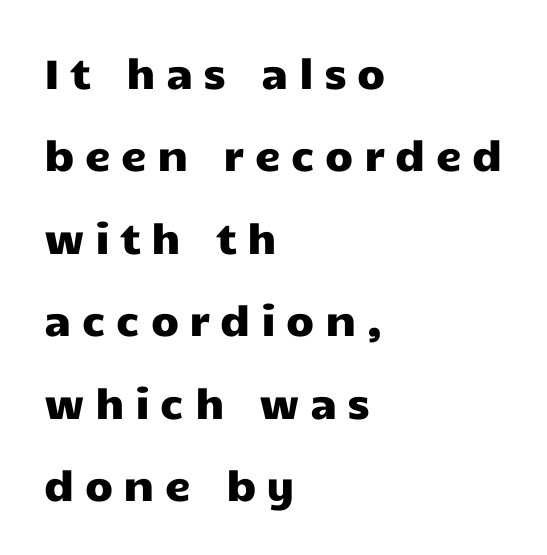
{"serif": "no", "italic": "no", "width": "wide", "stroke_contrast": "low", "x_height": "medium", "monospaced": "no", "underline": "no", "align": "left", "line_spacing": "loose", "line_spacing_ratio": 2.01, "letter_spacing": "wide", "letter_spacing_em": 0.25, "glyph_px": 41}
